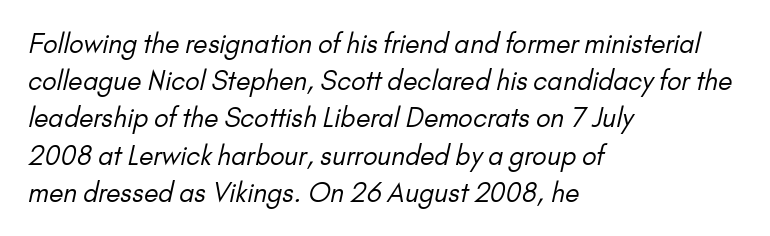
{"bold": "no", "underline": "no", "align": "left", "line_spacing": "normal", "line_spacing_ratio": 1.43, "letter_spacing": "normal", "letter_spacing_em": 0.0, "glyph_px": 26}
